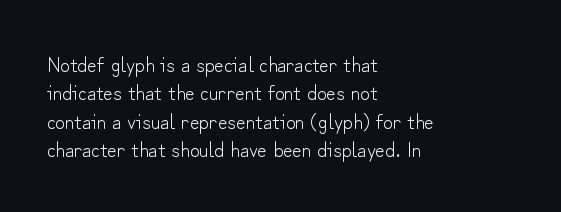
Q: Is the text bold? A: No.
Q: Is the text italic (slanted)? A: No, it is upright.
Q: Is the text underlined? A: No.
Q: How is the paragraph aligned? A: Left-aligned.
Q: Is the spacing between letters normal or unusually wide? A: Normal.
Q: Is the spacing between lines tight, normal or loose? A: Normal.
